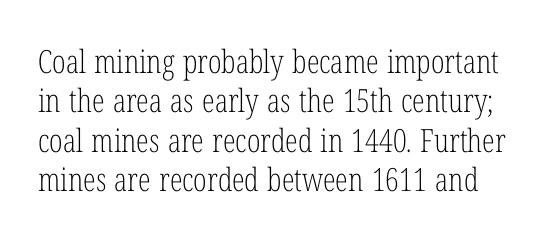
Is the type heavy? It reads as light-to-regular instead. Honestly, the letter spacing is just normal — you wouldn't notice it. Each letter keeps its own natural width here, so spacing adapts to shape. Clear beneath every line of the passage. The characters display serif detailing at their extremities. No italicization has been applied; the sample stays upright.
